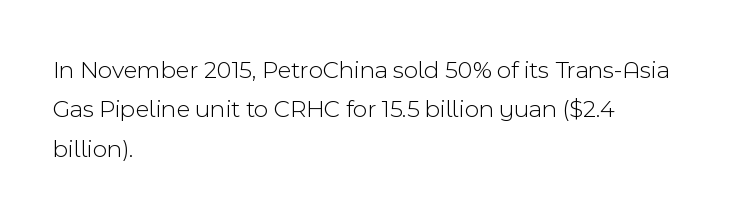
This block has exactly the height ordinary leading produces. Heft: none added — not bold. The face used here is rendered with its standard letterfit. Horizontally, the lines are justified to the leading edge only.
